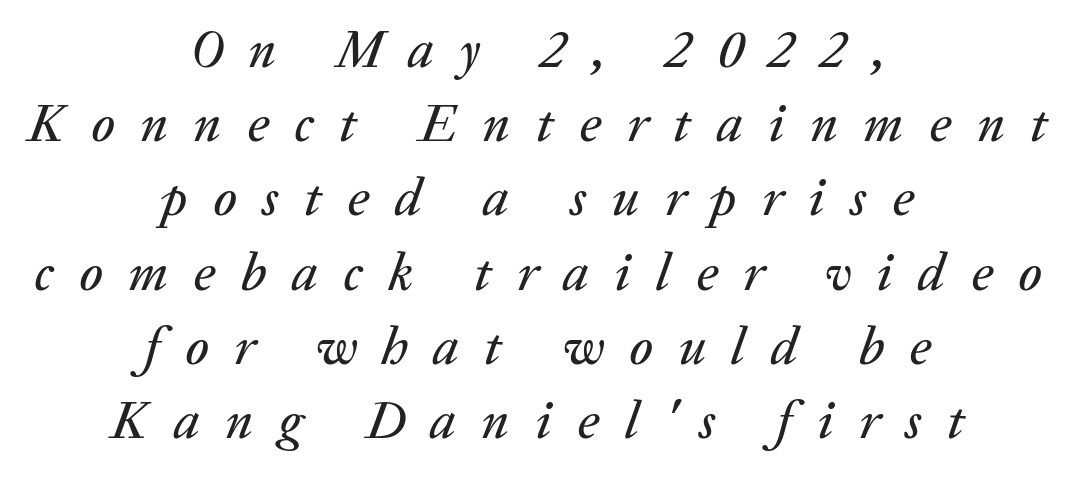
{"italic": "yes", "lean": "right", "slant_degrees": 20, "width": "normal", "stroke_contrast": "low", "x_height": "medium", "monospaced": "no", "underline": "no", "align": "center", "line_spacing": "normal", "line_spacing_ratio": 1.4, "letter_spacing": "wide", "letter_spacing_em": 0.48, "glyph_px": 53}
